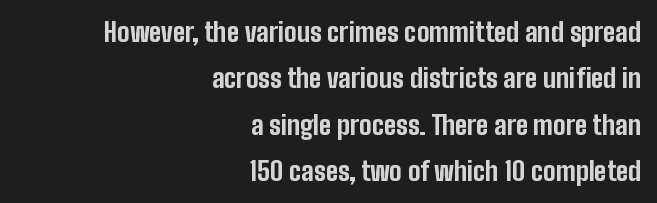
{"italic": "no", "bold": "yes", "underline": "no", "align": "right", "line_spacing_ratio": 1.78, "letter_spacing": "normal", "letter_spacing_em": 0.0, "glyph_px": 26}
